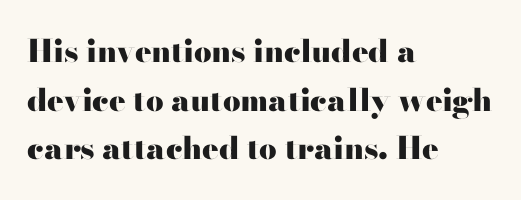
{"serif": "yes", "italic": "no", "bold": "yes", "weight": "heavy", "width": "wide", "stroke_contrast": "high", "x_height": "small", "monospaced": "no", "underline": "no", "align": "left", "line_spacing": "normal", "line_spacing_ratio": 1.57, "letter_spacing": "normal", "letter_spacing_em": 0.0, "glyph_px": 31}
